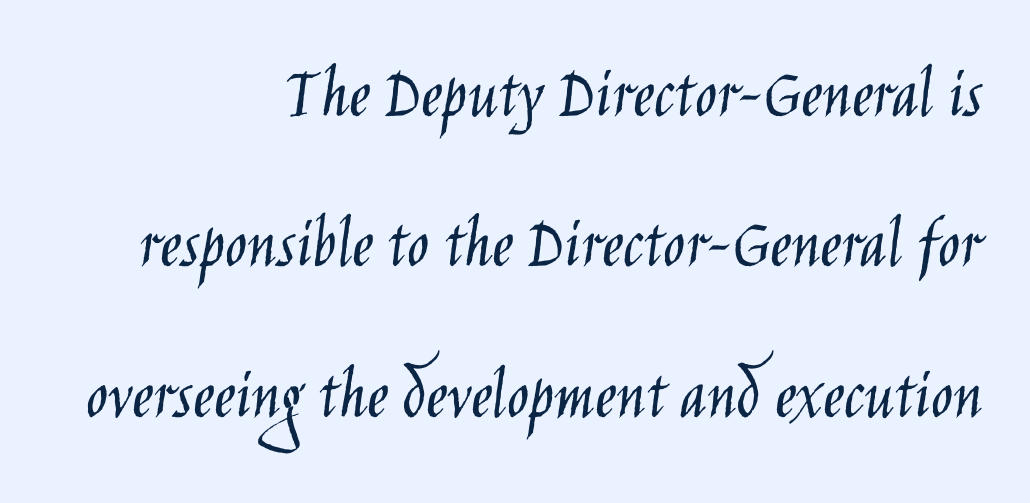
{"serif": "no", "bold": "no", "weight": "light", "width": "condensed", "stroke_contrast": "low", "x_height": "large", "monospaced": "no", "underline": "no", "align": "right", "line_spacing": "loose", "line_spacing_ratio": 2.06, "letter_spacing": "normal", "letter_spacing_em": 0.0, "glyph_px": 73}
